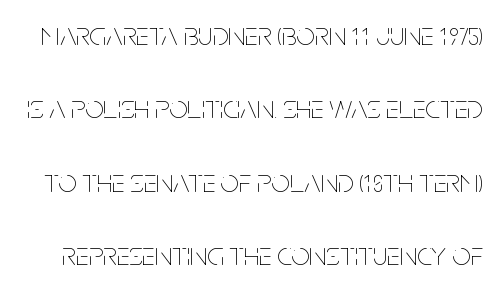
Q: Is the text bold? A: No.
Q: Is the text italic (slanted)? A: No, it is upright.
Q: Is the text underlined? A: No.
Q: Is the spacing between letters normal or unusually wide? A: Normal.
Q: Is the spacing between lines tight, normal or loose? A: Loose.
Q: Width (condensed, normal, or wide)? A: Condensed.
Q: Stroke contrast? A: Low.
Q: x-height? A: Large.
Q: Monospaced? A: No.
